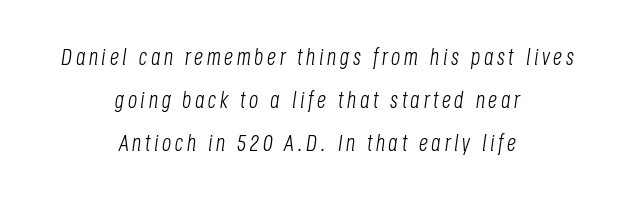
Q: Is the text bold? A: No.
Q: Is the text italic (slanted)? A: Yes, it leans right by about 8 degrees.
Q: Is the text underlined? A: No.
Q: How is the paragraph aligned? A: Centered.
